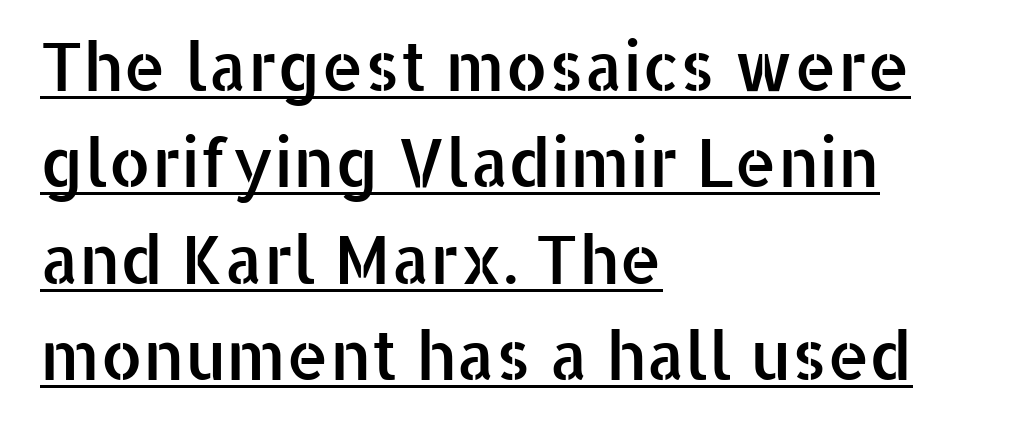
Q: Is the text italic (slanted)? A: No, it is upright.
Q: Is the typeface a serif or a sans-serif typeface? A: Sans-serif.
Q: Is the text underlined? A: Yes.
Q: How is the paragraph aligned? A: Left-aligned.
Q: Is the spacing between letters normal or unusually wide? A: Normal.
Q: Is the spacing between lines tight, normal or loose? A: Normal.
Q: Width (condensed, normal, or wide)? A: Normal.
Q: Stroke contrast? A: Low.
Q: x-height? A: Medium.
Q: Monospaced? A: No.
